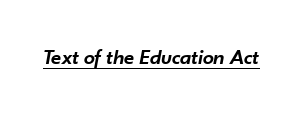
{"italic": "yes", "lean": "right", "slant_degrees": 10, "bold": "semi", "underline": "yes", "letter_spacing": "normal", "letter_spacing_em": 0.0, "glyph_px": 22}
